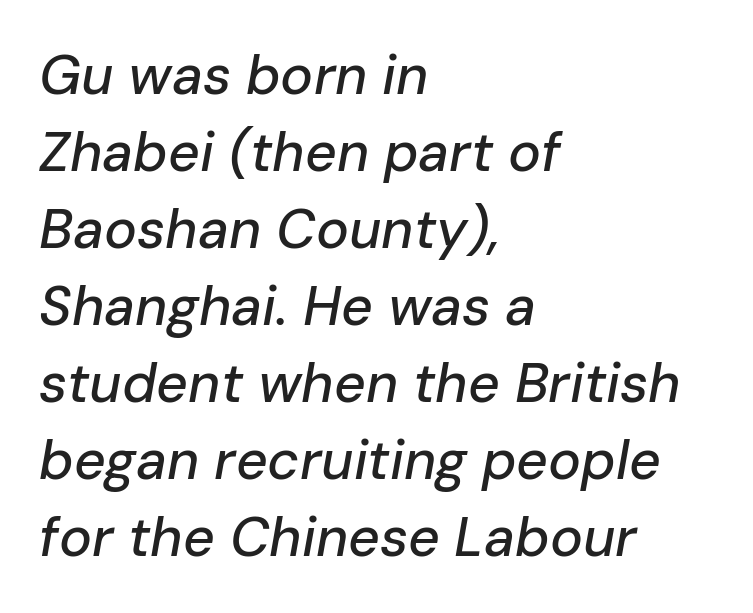
The text block is weighted toward the left margin, trailing off unevenly rightward. The space directly below the letters is spotless. Vertically, the passage feels balanced, rows spaced as you'd expect. A typesetter would call this proportional, since set widths differ per character. Italic? Definitely — the glyphs are oblique.
